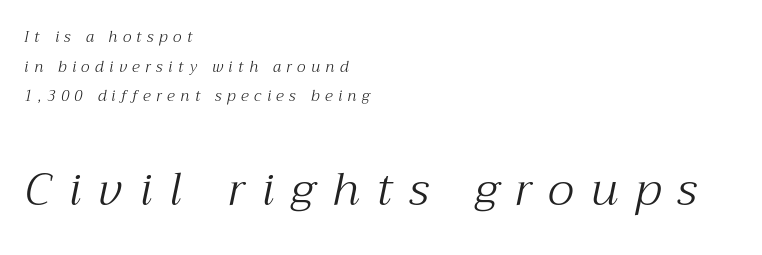
{"serif": "yes", "italic": "yes", "lean": "right", "slant_degrees": 12, "bold": "no", "weight": "light", "width": "normal", "stroke_contrast": "medium", "x_height": "medium", "monospaced": "no", "underline": "no", "align": "left", "line_spacing": "loose", "line_spacing_ratio": 1.97, "letter_spacing": "wide", "letter_spacing_em": 0.37, "larger_block": "second", "size_ratio": 3.07, "glyph_px": 46}
